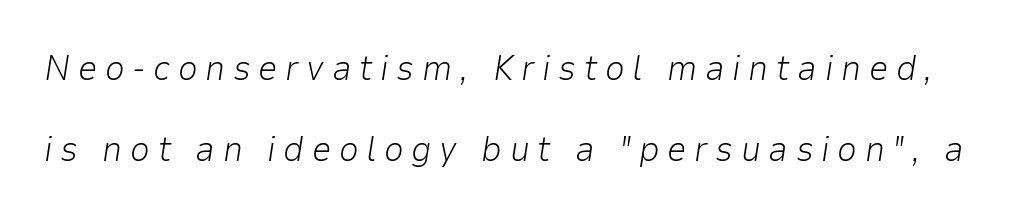
{"italic": "yes", "lean": "right", "slant_degrees": 9, "bold": "no", "weight": "light", "width": "normal", "stroke_contrast": "low", "x_height": "medium", "monospaced": "no", "underline": "no", "line_spacing": "loose", "line_spacing_ratio": 2.32, "letter_spacing": "wide", "letter_spacing_em": 0.22, "glyph_px": 35}
